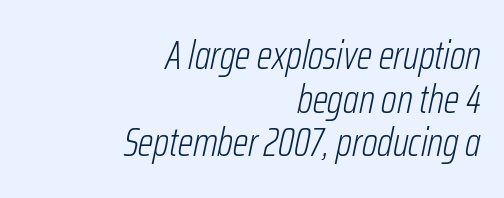
The image shows 40 px light, condensed type, italic (leaning right); set right-aligned, tight line spacing (1.09x), normal letter spacing, not underlined; low stroke contrast and a medium x-height.
